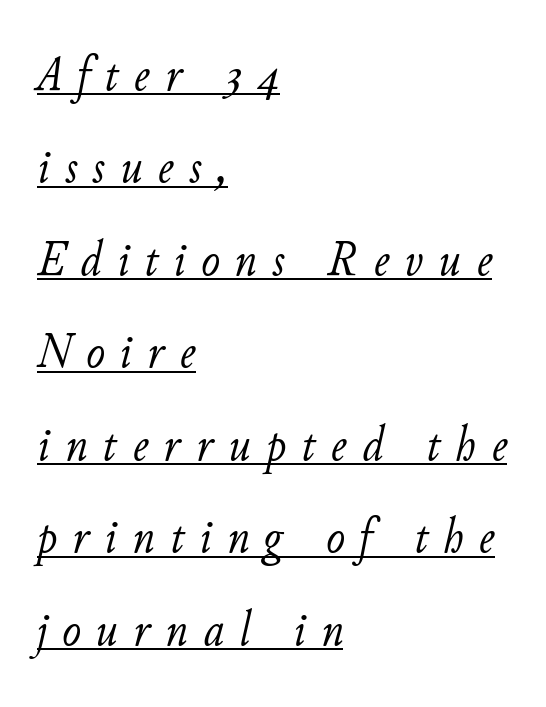
Is the letter spacing exaggerated? Yes — the characters are pushed far apart. Descenders here cross a horizontal rule under the line. Think standard paragraph weight, or any step lighter than that. This sample uses an oblique cut, with every glyph tilted off the vertical. You could not count columns in this text — the font is proportionally spaced. The compositor pushed each line to the left boundary.
